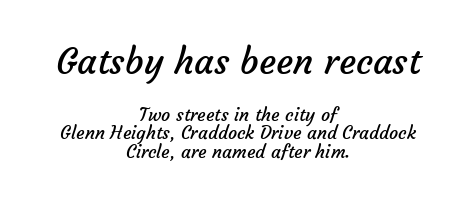
The image shows 36 px regular-weight sans-serif type; set centered, tight line spacing (1.01x), normal letter spacing, not underlined; the first (top) block is 2.0x larger; low stroke contrast and a medium x-height.
